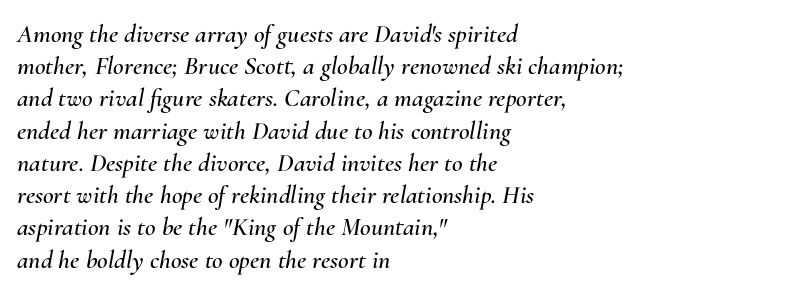
Q: Is the text italic (slanted)? A: Yes, it leans right by about 10 degrees.
Q: Is the text underlined? A: No.
Q: How is the paragraph aligned? A: Left-aligned.
Q: Is the spacing between letters normal or unusually wide? A: Normal.
